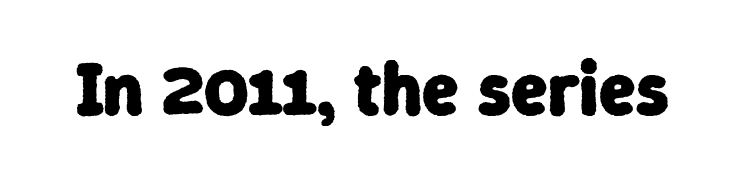
Q: Is the text bold? A: Yes.
Q: Is the typeface a serif or a sans-serif typeface? A: Sans-serif.
Q: Is the text underlined? A: No.
Q: Is the spacing between letters normal or unusually wide? A: Normal.
Q: Width (condensed, normal, or wide)? A: Normal.
Q: Stroke contrast? A: Low.
Q: x-height? A: Medium.
Q: Monospaced? A: No.
